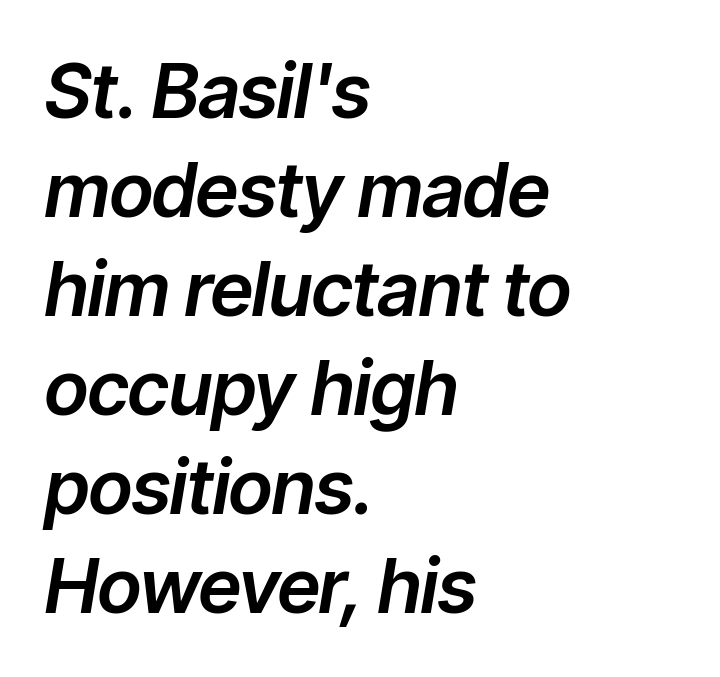
{"italic": "yes", "lean": "right", "slant_degrees": 9, "width": "normal", "stroke_contrast": "low", "x_height": "medium", "monospaced": "no", "underline": "no", "align": "left", "line_spacing": "normal", "line_spacing_ratio": 1.32, "letter_spacing": "normal", "letter_spacing_em": 0.0, "glyph_px": 75}
